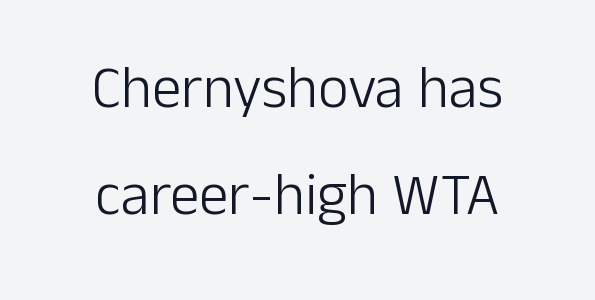
Q: Is the text bold? A: No.
Q: Is the text italic (slanted)? A: No, it is upright.
Q: Is the typeface a serif or a sans-serif typeface? A: Sans-serif.
Q: Is the text underlined? A: No.
Q: How is the paragraph aligned? A: Centered.
Q: Is the spacing between letters normal or unusually wide? A: Normal.
Q: Width (condensed, normal, or wide)? A: Normal.
Q: Stroke contrast? A: Low.
Q: x-height? A: Medium.
Q: Monospaced? A: No.
